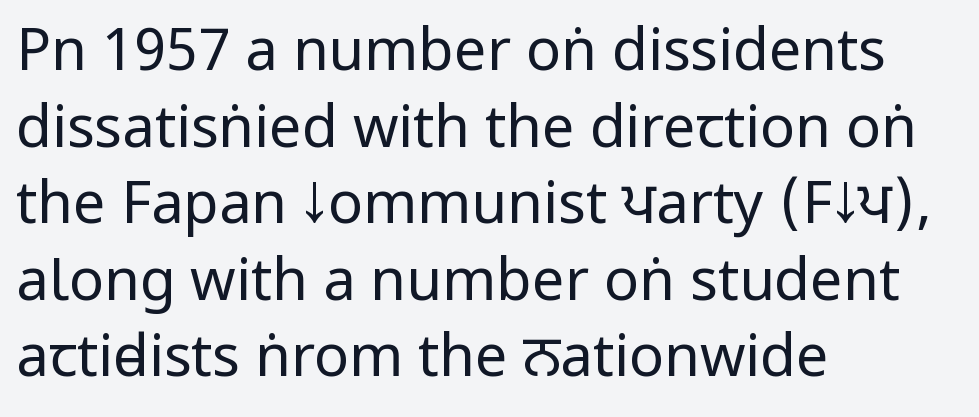
Q: Is the text bold? A: No.
Q: Is the text italic (slanted)? A: No, it is upright.
Q: Is the typeface a serif or a sans-serif typeface? A: Sans-serif.
Q: Is the text underlined? A: No.
Q: How is the paragraph aligned? A: Left-aligned.
Q: Is the spacing between letters normal or unusually wide? A: Normal.
Q: Is the spacing between lines tight, normal or loose? A: Normal.
Q: Width (condensed, normal, or wide)? A: Condensed.
Q: Stroke contrast? A: Low.
Q: x-height? A: Large.
Q: Monospaced? A: No.
